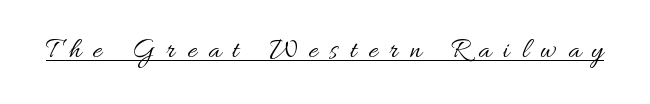
The image shows 28 px regular-weight type; set unusually wide letter spacing (+0.43 em), underlined; medium stroke contrast and a small x-height.
